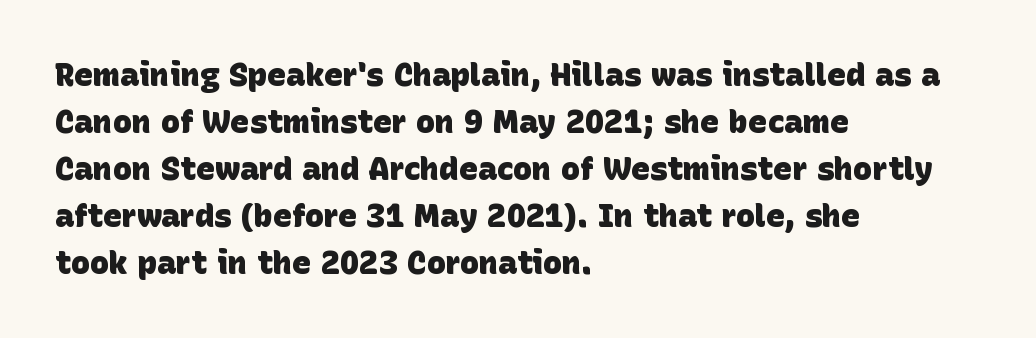
Q: Is the text bold? A: Yes.
Q: Is the typeface a serif or a sans-serif typeface? A: Sans-serif.
Q: Is the text underlined? A: No.
Q: How is the paragraph aligned? A: Left-aligned.
Q: Is the spacing between letters normal or unusually wide? A: Normal.
Q: Is the spacing between lines tight, normal or loose? A: Normal.
Q: Width (condensed, normal, or wide)? A: Normal.
Q: Stroke contrast? A: Low.
Q: x-height? A: Large.
Q: Monospaced? A: No.
